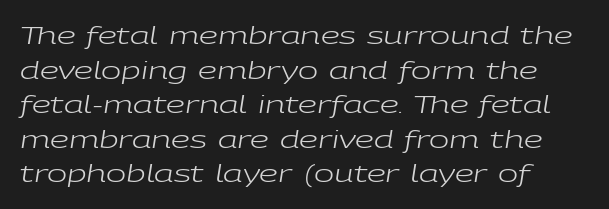
Q: Is the text bold? A: No.
Q: Is the text italic (slanted)? A: Yes, it leans right by about 9 degrees.
Q: Is the text underlined? A: No.
Q: How is the paragraph aligned? A: Left-aligned.
Q: Is the spacing between letters normal or unusually wide? A: Normal.
Q: Is the spacing between lines tight, normal or loose? A: Normal.
